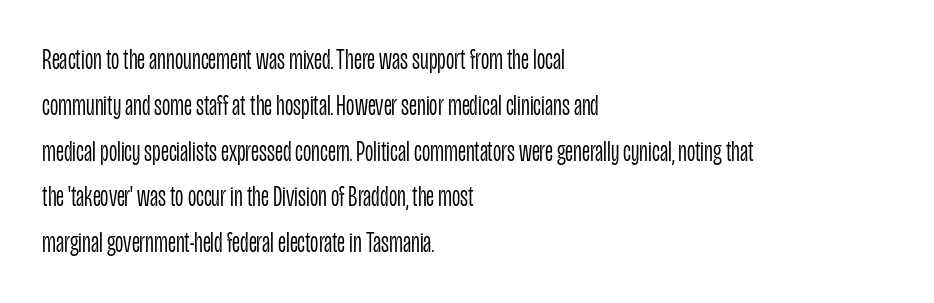
Q: Is the text bold? A: No.
Q: Is the text italic (slanted)? A: No, it is upright.
Q: Is the typeface a serif or a sans-serif typeface? A: Sans-serif.
Q: Is the text underlined? A: No.
Q: How is the paragraph aligned? A: Left-aligned.
Q: Is the spacing between letters normal or unusually wide? A: Normal.
Q: Is the spacing between lines tight, normal or loose? A: Normal.
Q: Width (condensed, normal, or wide)? A: Condensed.
Q: Stroke contrast? A: Low.
Q: x-height? A: Large.
Q: Monospaced? A: No.
